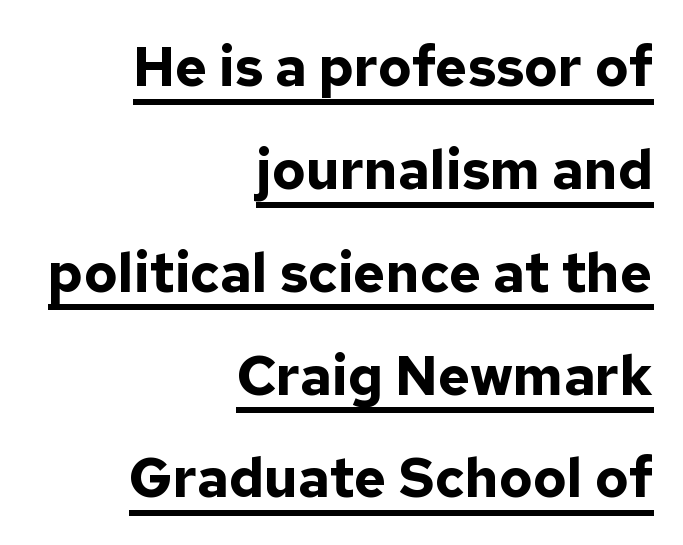
Right-aligned paragraph, ragged on the left. The passage shown has conventional tracking throughout. The glyphs in this specimen are sans serif. Vertical strokes here are truly vertical. A continuous stroke trails under the words, as in a hyperlink.
